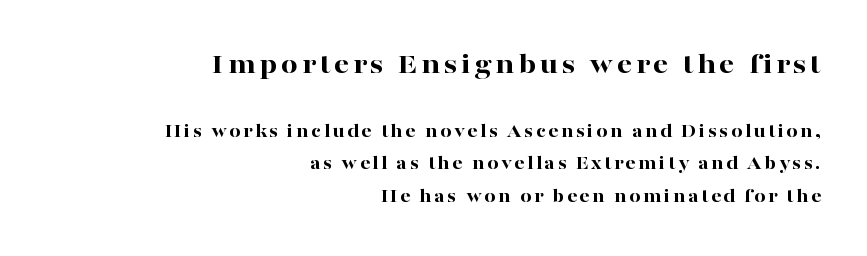
Q: Is the text bold? A: Yes.
Q: Is the text italic (slanted)? A: No, it is upright.
Q: Is the typeface a serif or a sans-serif typeface? A: Serif.
Q: Is the text underlined? A: No.
Q: How is the paragraph aligned? A: Right-aligned.
Q: Is the spacing between lines tight, normal or loose? A: Normal.
Q: Which block of text is set in a larger size, the first (top) or the second (bottom)? A: The first (top) one.
Q: Width (condensed, normal, or wide)? A: Wide.
Q: Stroke contrast? A: High.
Q: x-height? A: Medium.
Q: Monospaced? A: No.
